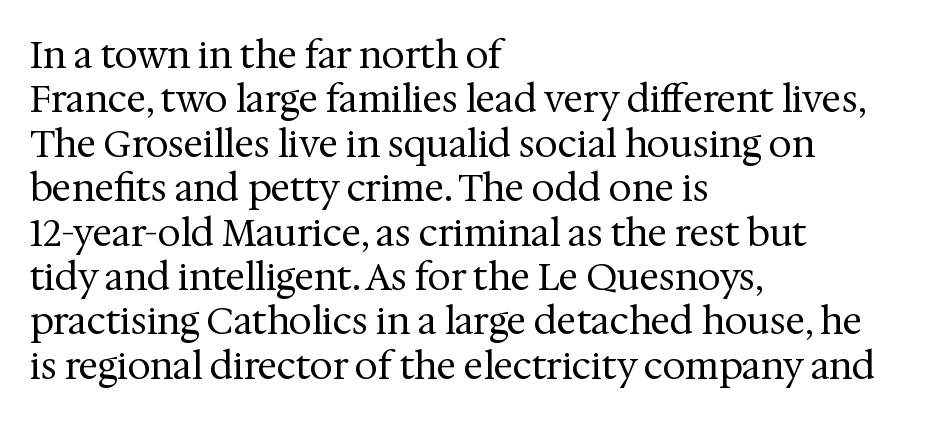
The image shows 37 px regular-weight serif type, upright; set left-aligned, line spacing 1.2x, normal letter spacing, not underlined; medium stroke contrast and a medium x-height.
